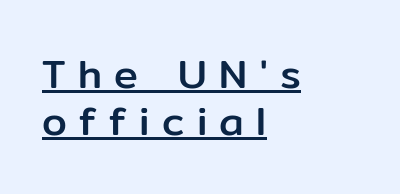
Compared with a centered layout, this one pins lines to the left instead. The face used here is a sans, in the tradition of grotesques and geometrics. The horizontal fit of the characters is loose and conspicuously gappy. This sample has the flowing, uneven cadence of proportional lettering. Posture: straight, roman, zero tilt. Descenders here cross a horizontal rule under the line.
